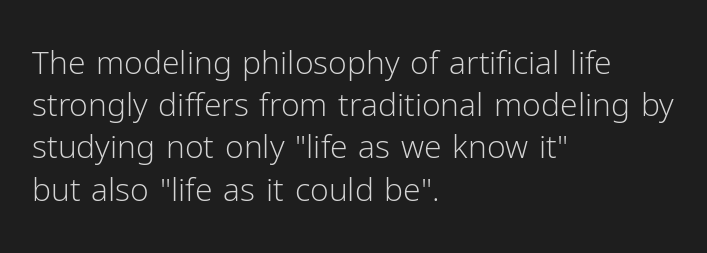
The image shows 32 px light sans-serif type, upright; set left-aligned, normal line spacing (1.32x), normal letter spacing, not underlined; low stroke contrast and a medium x-height.
